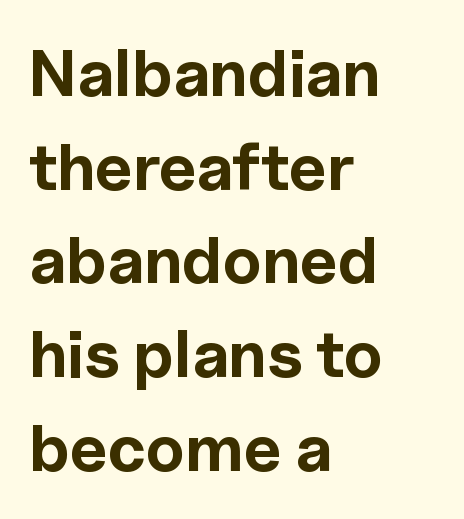
The image shows 66 px bold sans-serif type, upright; set left-aligned, normal line spacing (1.42x), normal letter spacing, not underlined; a medium x-height.
